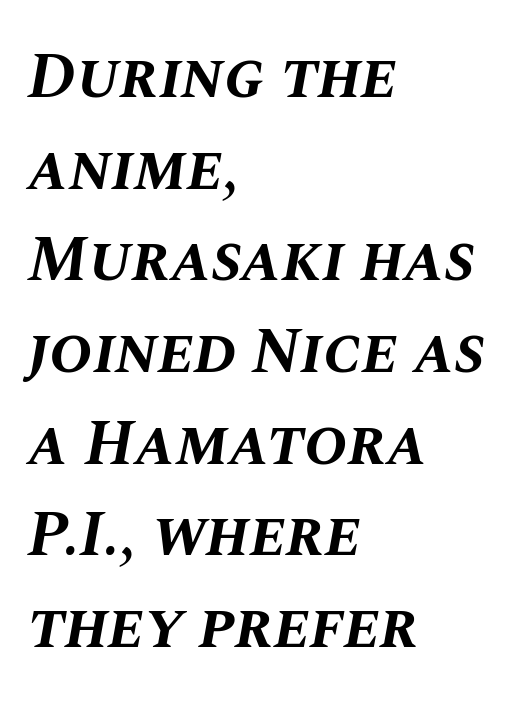
{"italic": "yes", "lean": "right", "slant_degrees": 10, "bold": "yes", "weight": "bold", "width": "normal", "stroke_contrast": "medium", "x_height": "large", "monospaced": "no", "underline": "no", "align": "left", "line_spacing": "normal", "line_spacing_ratio": 1.41, "letter_spacing": "normal", "letter_spacing_em": 0.0, "glyph_px": 65}
